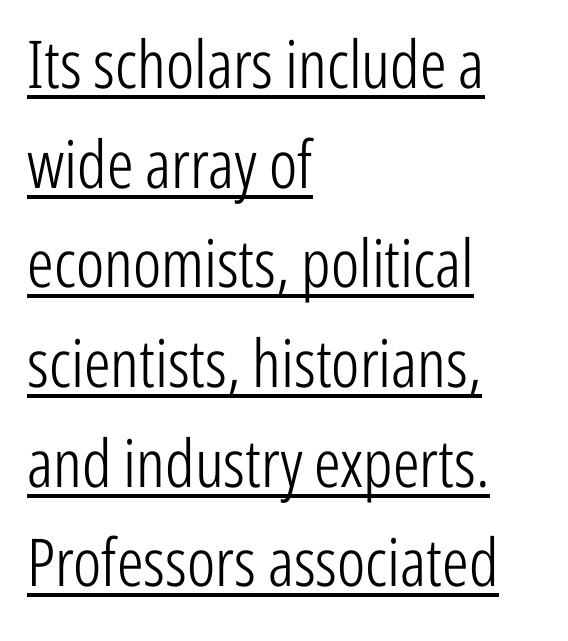
The typesetting does not lean heavy: it is not bold. Every row of glyphs begins at an identical x-position on the left. The gaps between neighbouring characters are ordinary and unremarkable. The rendering uses the underline text-decoration. A typesetter would call this proportional, since set widths differ per character. Typographically, this falls in the sans-serif category.
